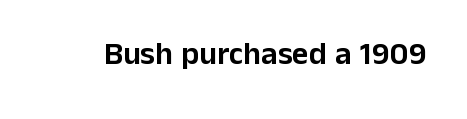
Q: Is the text italic (slanted)? A: No, it is upright.
Q: Is the typeface a serif or a sans-serif typeface? A: Sans-serif.
Q: Is the text underlined? A: No.
Q: Is the spacing between letters normal or unusually wide? A: Normal.
Q: Width (condensed, normal, or wide)? A: Normal.
Q: Stroke contrast? A: Low.
Q: x-height? A: Medium.
Q: Monospaced? A: No.
